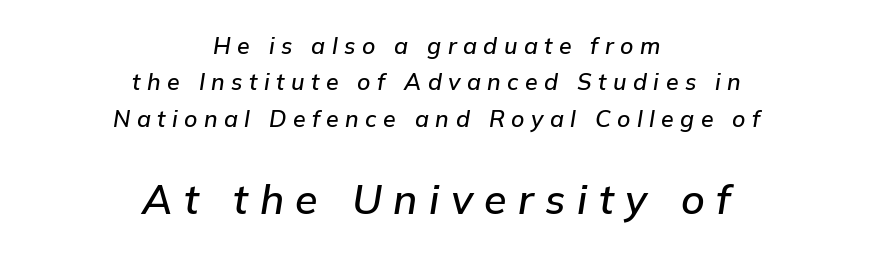
Q: Is the text italic (slanted)? A: Yes, it leans right by about 9 degrees.
Q: Is the text underlined? A: No.
Q: How is the paragraph aligned? A: Centered.
Q: Is the spacing between letters normal or unusually wide? A: Unusually wide.
Q: Is the spacing between lines tight, normal or loose? A: Normal.
Q: Which block of text is set in a larger size, the first (top) or the second (bottom)? A: The second (bottom) one.
Q: Width (condensed, normal, or wide)? A: Normal.
Q: Stroke contrast? A: Low.
Q: x-height? A: Medium.
Q: Monospaced? A: No.
